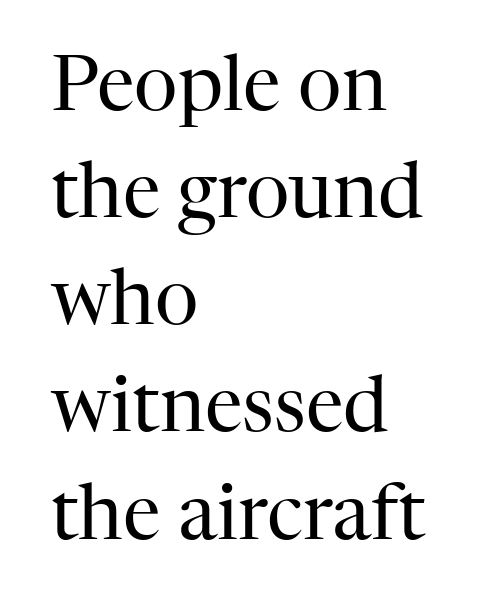
Q: Is the text bold? A: No.
Q: Is the text italic (slanted)? A: No, it is upright.
Q: Is the typeface a serif or a sans-serif typeface? A: Serif.
Q: Is the text underlined? A: No.
Q: How is the paragraph aligned? A: Left-aligned.
Q: Is the spacing between letters normal or unusually wide? A: Normal.
Q: Is the spacing between lines tight, normal or loose? A: Normal.
Q: Width (condensed, normal, or wide)? A: Normal.
Q: Stroke contrast? A: High.
Q: x-height? A: Medium.
Q: Monospaced? A: No.
